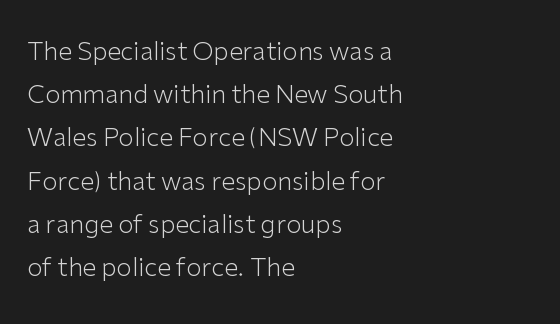
Q: Is the text bold? A: No.
Q: Is the text italic (slanted)? A: No, it is upright.
Q: Is the text underlined? A: No.
Q: How is the paragraph aligned? A: Left-aligned.
Q: Is the spacing between letters normal or unusually wide? A: Normal.
